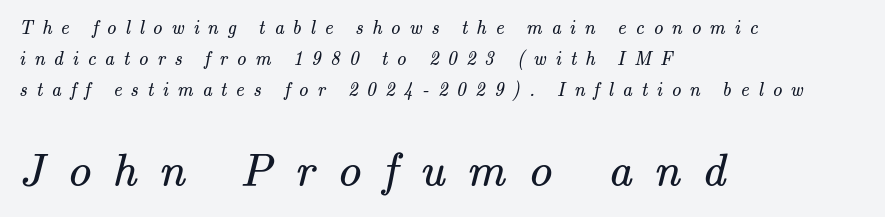
The lower block of text is set noticeably larger than the block above it. Caption: multi-line text, flush left, ragged right. The baseline area is clear. Is there much room between lines? A standard amount, neither cramped nor airy.
